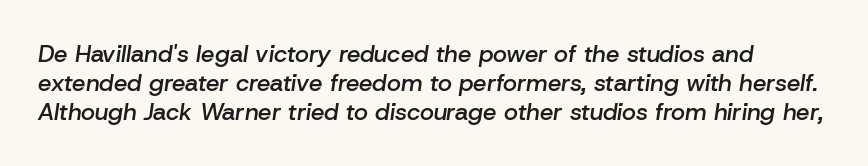
The image shows 24 px text type, italic (leaning right); set line spacing 1.21x, normal letter spacing, not underlined.
